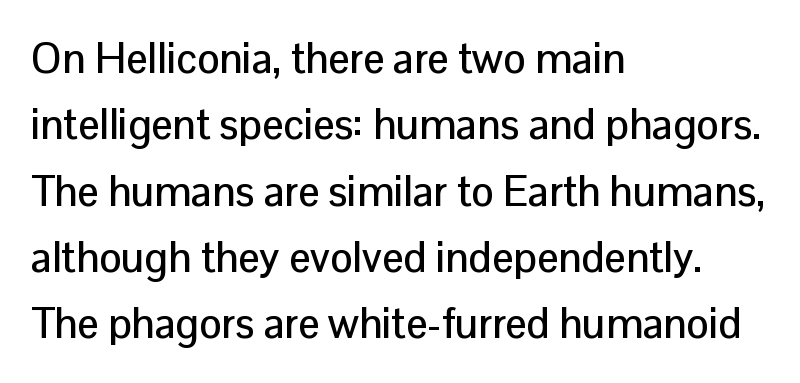
Q: Is the text italic (slanted)? A: No, it is upright.
Q: Is the typeface a serif or a sans-serif typeface? A: Sans-serif.
Q: Is the text underlined? A: No.
Q: How is the paragraph aligned? A: Left-aligned.
Q: Is the spacing between letters normal or unusually wide? A: Normal.
Q: Is the spacing between lines tight, normal or loose? A: Normal.
Q: Width (condensed, normal, or wide)? A: Normal.
Q: Stroke contrast? A: Low.
Q: x-height? A: Medium.
Q: Monospaced? A: No.
